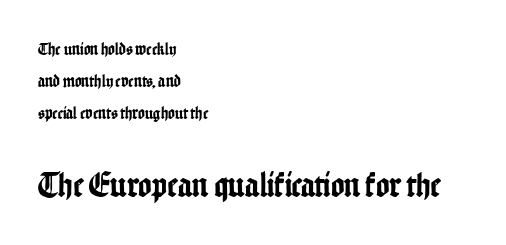
These lines are rendered in a variable-pitch font. Nothing sits at the stroke ends, so this counts as sans-serif. A typesetter would mark this as roman, not italic. There is no visible air inserted between adjacent glyphs.
